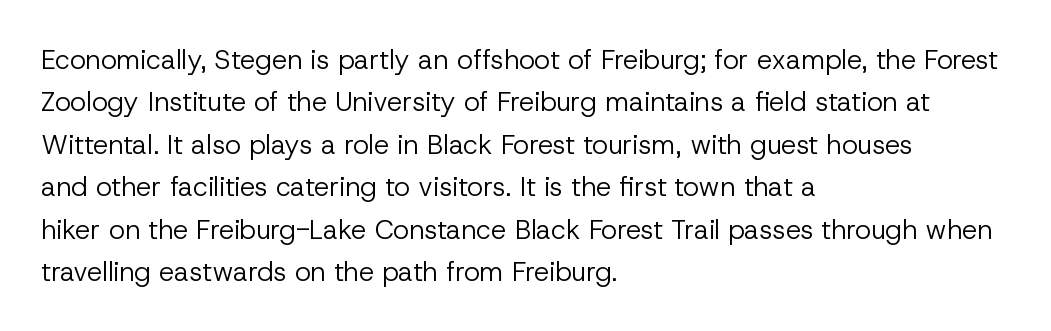
Q: Is the text bold? A: No.
Q: Is the text italic (slanted)? A: No, it is upright.
Q: Is the text underlined? A: No.
Q: How is the paragraph aligned? A: Left-aligned.
Q: Is the spacing between letters normal or unusually wide? A: Normal.
Q: Is the spacing between lines tight, normal or loose? A: Normal.
